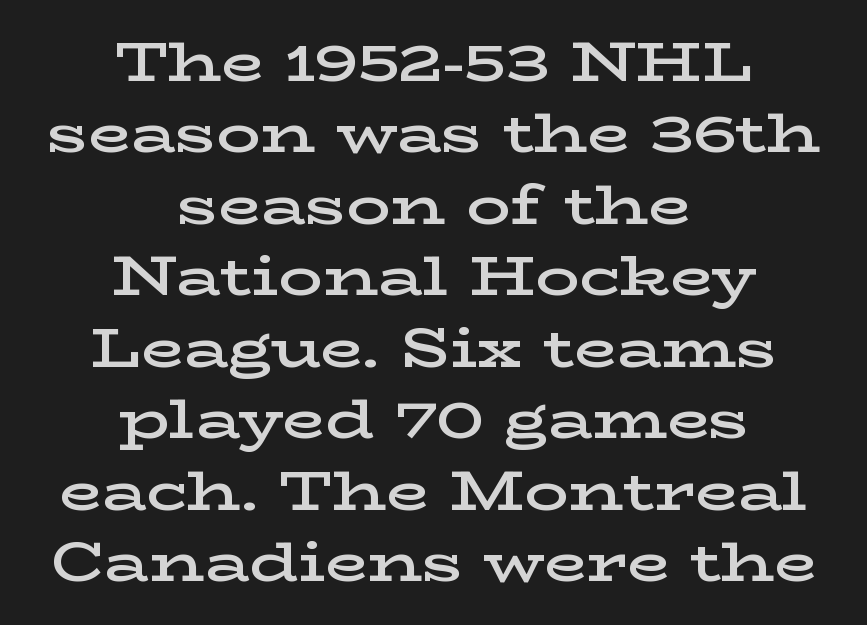
Font category for this specimen: serif. Caption: multi-line text, centered on the measure. Tracking value appears to be zero — textbook default spacing. Each letter keeps its own natural width here, so spacing adapts to shape. The rendering uses a semibold face; strokes are thickened but not to full bold. A clean baseline with only descenders dipping below it.
